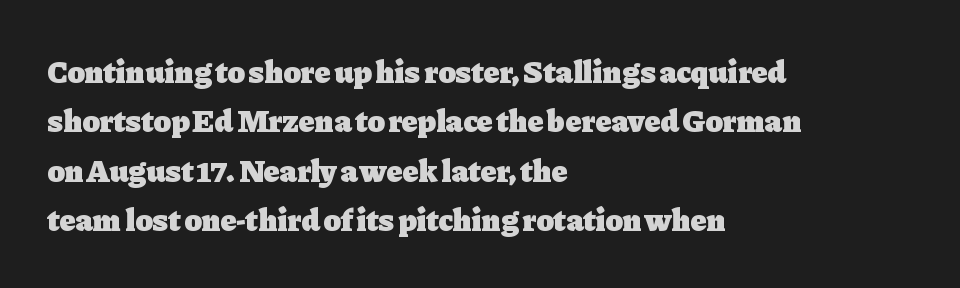
The image shows 32 px heavy serif type, upright; set left-aligned, normal line spacing (1.54x), normal letter spacing, not underlined; low stroke contrast and a medium x-height.
